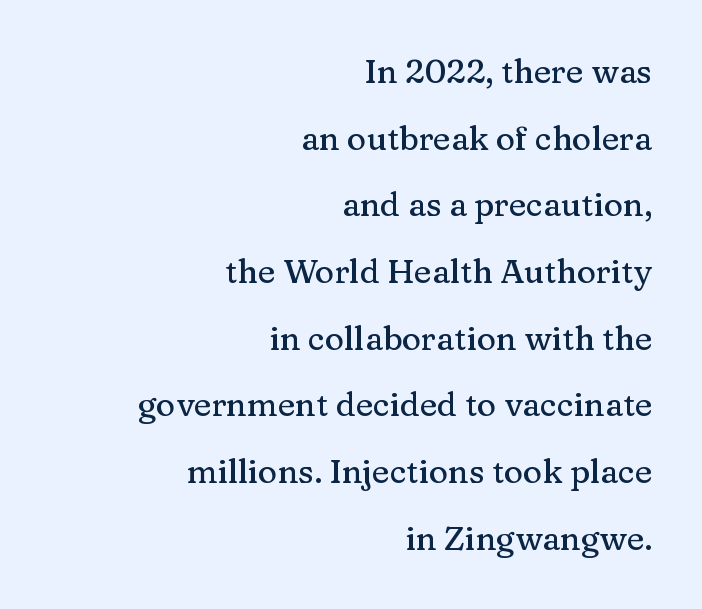
The image shows 33 px serif type, upright; set right-aligned, loose line spacing (2.02x), normal letter spacing, not underlined; medium stroke contrast and a medium x-height.
